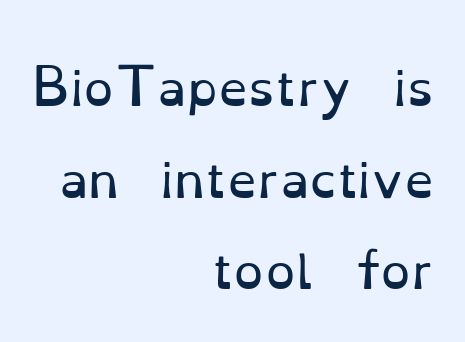
The image shows 48 px regular-weight serif type, upright; set right-aligned, loose line spacing (1.91x), normal letter spacing, not underlined; low stroke contrast and a small x-height.
